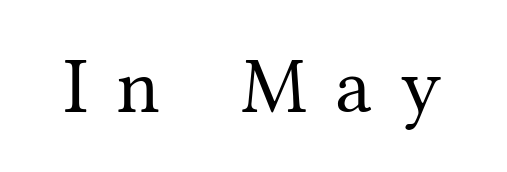
The image shows 79 px regular-weight serif type, upright; set unusually wide letter spacing (+0.36 em), not underlined; medium stroke contrast and a medium x-height.
